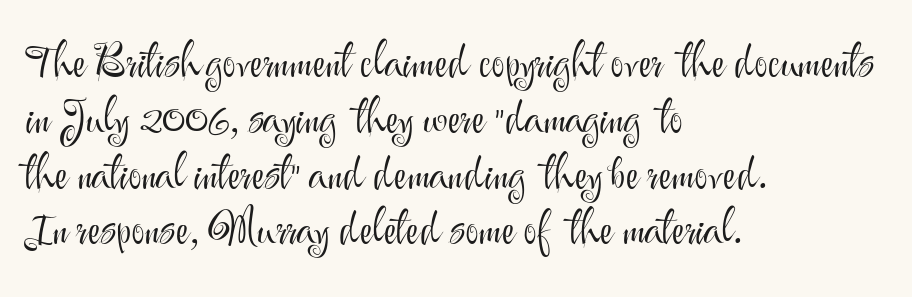
Line beginnings align vertically; line endings do not. A typesetter would call this proportional, since set widths differ per character. Bare-footed words on every line. Each letter's strokes conclude bluntly, with no projecting serifs. Standard letterfit; no display-style spreading of the glyphs.
